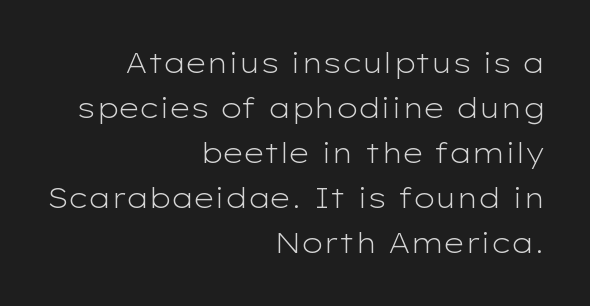
{"serif": "no", "italic": "no", "bold": "no", "weight": "light", "width": "wide", "stroke_contrast": "low", "x_height": "medium", "monospaced": "no", "underline": "no", "align": "right", "line_spacing": "normal", "line_spacing_ratio": 1.61, "letter_spacing": "normal", "letter_spacing_em": 0.0, "glyph_px": 28}
